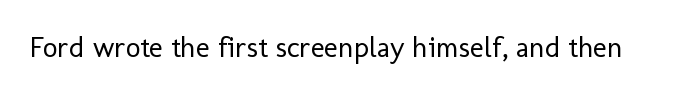
Does the lettering tilt? It doesn't — this is upright. Here the designer chose a conventional face with non-uniform glyph widths. Unmarked baselines from the first word to the last. Look at the tracking — it's just the regular setting, nothing added.
